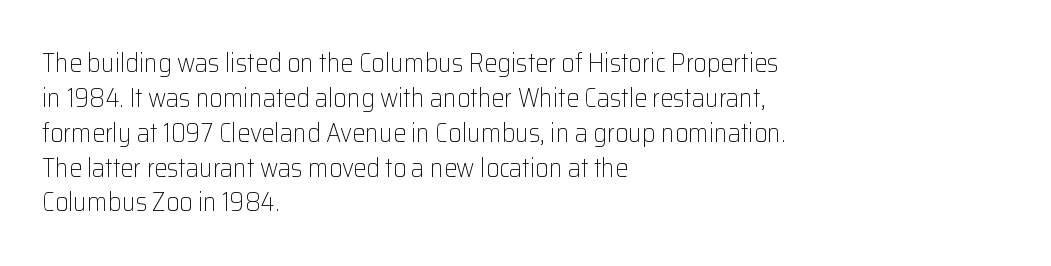
The image shows 26 px text type, upright; set left-aligned, normal line spacing (1.34x), normal letter spacing, not underlined.
